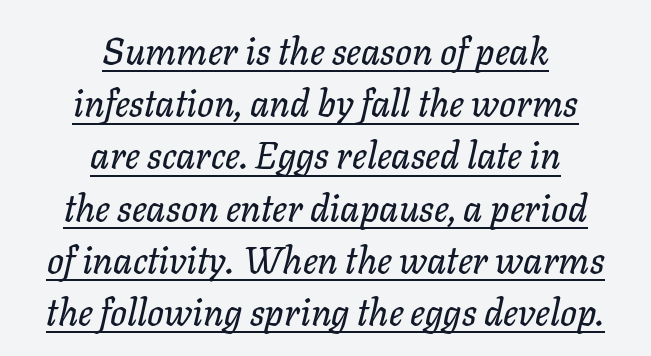
Q: Is the text italic (slanted)? A: Yes, it leans right by about 11 degrees.
Q: Is the text underlined? A: Yes.
Q: How is the paragraph aligned? A: Centered.
Q: Is the spacing between letters normal or unusually wide? A: Normal.
Q: Is the spacing between lines tight, normal or loose? A: Normal.
Q: Width (condensed, normal, or wide)? A: Normal.
Q: Stroke contrast? A: Low.
Q: x-height? A: Medium.
Q: Monospaced? A: No.
